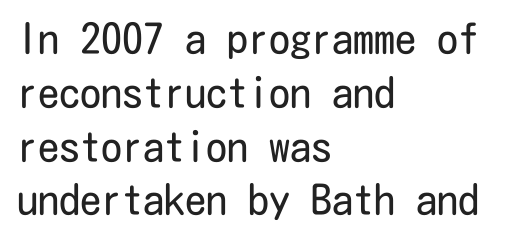
The rendering anchors every line to the left-hand side. The font sits on the lighter half of the weight spectrum, regular included. The space beneath each line is pristine and unruled. The lettering stays uniformly vertical, giving the passage a roman look.
